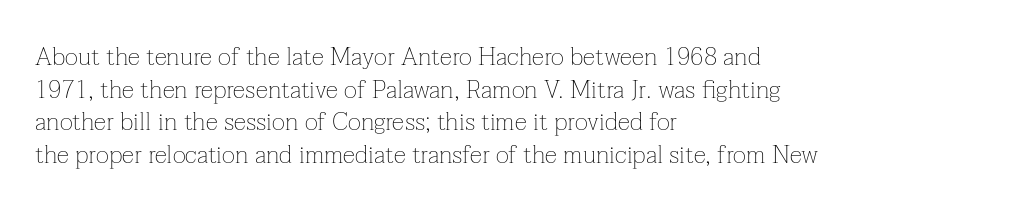
Q: Is the text bold? A: No.
Q: Is the text italic (slanted)? A: No, it is upright.
Q: Is the text underlined? A: No.
Q: How is the paragraph aligned? A: Left-aligned.
Q: Is the spacing between letters normal or unusually wide? A: Normal.
Q: Is the spacing between lines tight, normal or loose? A: Normal.
